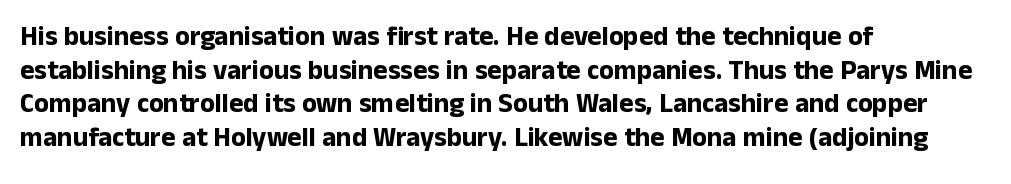
Q: Is the text bold? A: Yes.
Q: Is the text italic (slanted)? A: No, it is upright.
Q: Is the text underlined? A: No.
Q: How is the paragraph aligned? A: Left-aligned.
Q: Is the spacing between letters normal or unusually wide? A: Normal.
Q: Is the spacing between lines tight, normal or loose? A: Normal.
